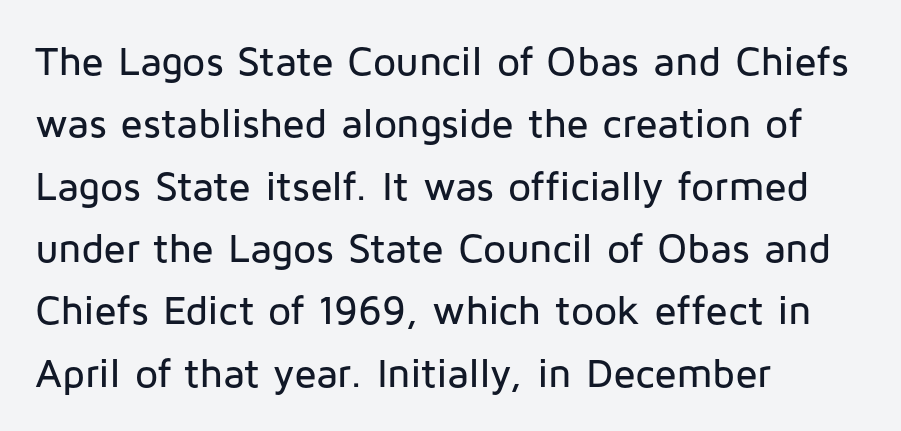
The font family rendered here belongs to the sans-serif group. Regular leading. Does the copy run flush right? No — it runs flush left. Words float on clear page, feet unadorned.
